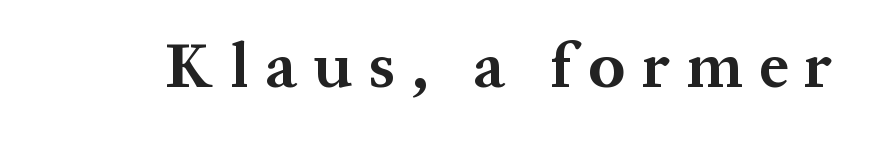
Q: Is the text bold? A: Yes.
Q: Is the text italic (slanted)? A: No, it is upright.
Q: Is the typeface a serif or a sans-serif typeface? A: Serif.
Q: Is the text underlined? A: No.
Q: Is the spacing between letters normal or unusually wide? A: Unusually wide.
Q: Width (condensed, normal, or wide)? A: Normal.
Q: Stroke contrast? A: Medium.
Q: x-height? A: Medium.
Q: Monospaced? A: No.
